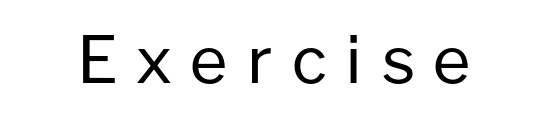
The image shows 65 px regular-weight sans-serif type, upright; set unusually wide letter spacing (+0.28 em), not underlined; low stroke contrast and a medium x-height.
